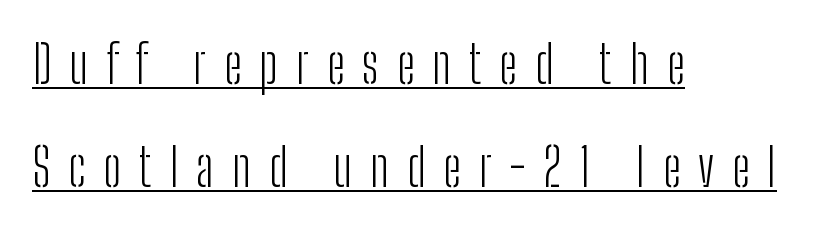
Check where the strokes stop: nothing finishes them off — pure sans. Do the characters align in a grid? No, the font is proportional. The letters stand straight up with perfectly vertical stems. These lines stack with their left ends in a neat column. These characters rest on top of a visible drawn line. The passage shown has open, widely tracked lettering throughout.
